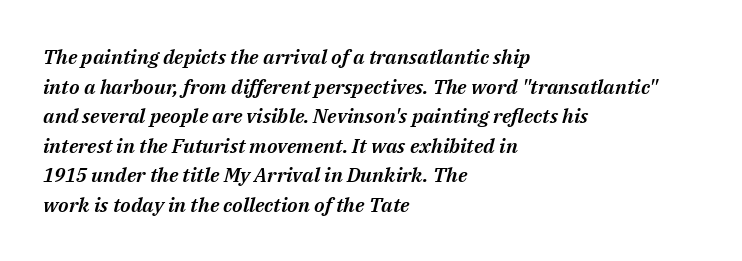
{"italic": "yes", "lean": "right", "slant_degrees": 14, "underline": "no", "align": "left", "line_spacing": "normal", "line_spacing_ratio": 1.48, "letter_spacing": "normal", "letter_spacing_em": 0.0, "glyph_px": 20}
